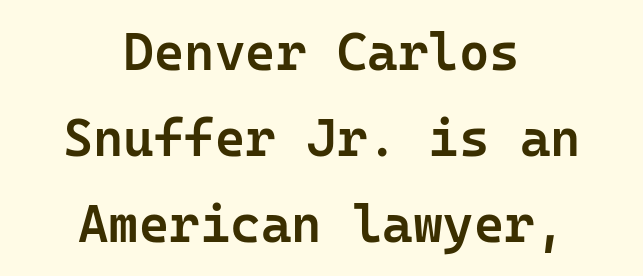
Q: Is the text bold? A: Semi-bold.
Q: Is the text italic (slanted)? A: No, it is upright.
Q: Is the typeface a serif or a sans-serif typeface? A: Sans-serif.
Q: Is the text underlined? A: No.
Q: How is the paragraph aligned? A: Centered.
Q: Is the spacing between letters normal or unusually wide? A: Normal.
Q: Is the spacing between lines tight, normal or loose? A: Normal.
Q: Width (condensed, normal, or wide)? A: Normal.
Q: Stroke contrast? A: Low.
Q: x-height? A: Medium.
Q: Monospaced? A: Yes.
